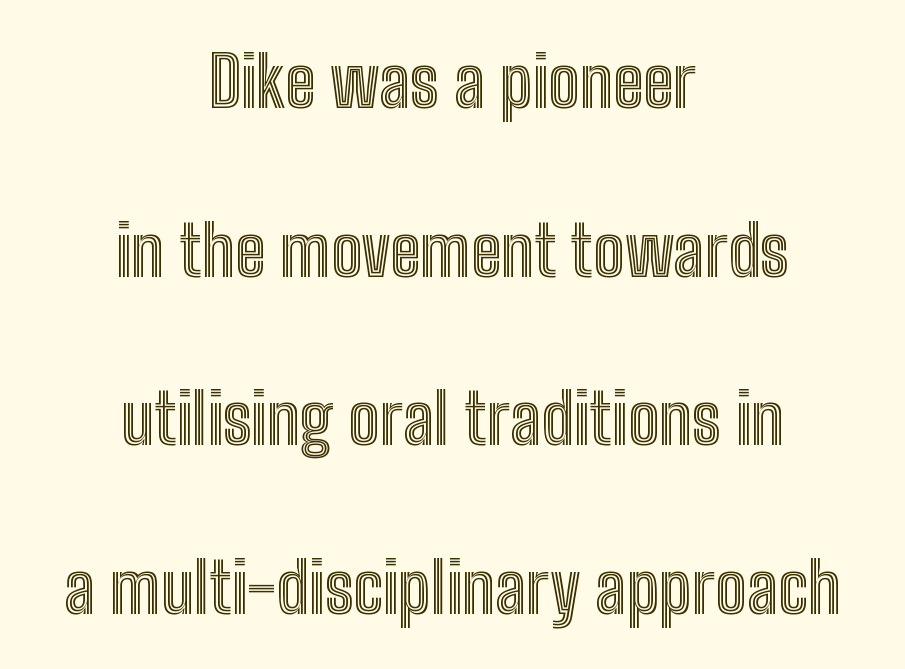
{"italic": "no", "width": "condensed", "x_height": "medium", "monospaced": "no", "underline": "no", "align": "center", "line_spacing": "loose", "line_spacing_ratio": 2.41, "letter_spacing": "normal", "letter_spacing_em": 0.0, "glyph_px": 70}
